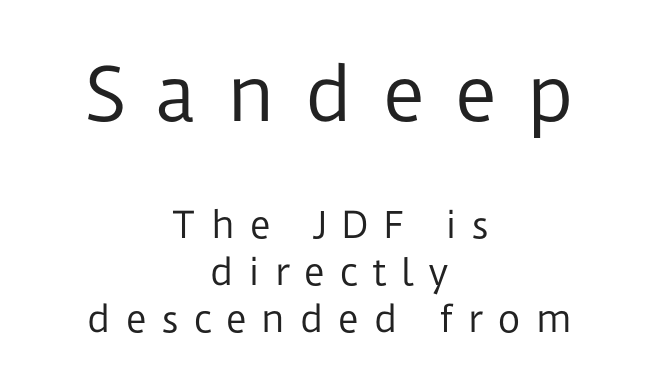
The image shows 73 px regular-weight sans-serif type, upright; set centered, normal line spacing (1.3x), unusually wide letter spacing (+0.4 em), not underlined; the first (top) block is 2.03x larger; low stroke contrast and a medium x-height.
